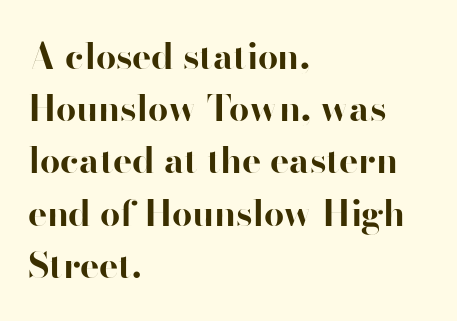
Q: Is the text bold? A: Yes.
Q: Is the text italic (slanted)? A: No, it is upright.
Q: Is the typeface a serif or a sans-serif typeface? A: Sans-serif.
Q: Is the text underlined? A: No.
Q: How is the paragraph aligned? A: Left-aligned.
Q: Is the spacing between letters normal or unusually wide? A: Normal.
Q: Is the spacing between lines tight, normal or loose? A: Normal.
Q: Width (condensed, normal, or wide)? A: Normal.
Q: Stroke contrast? A: High.
Q: x-height? A: Small.
Q: Monospaced? A: No.
